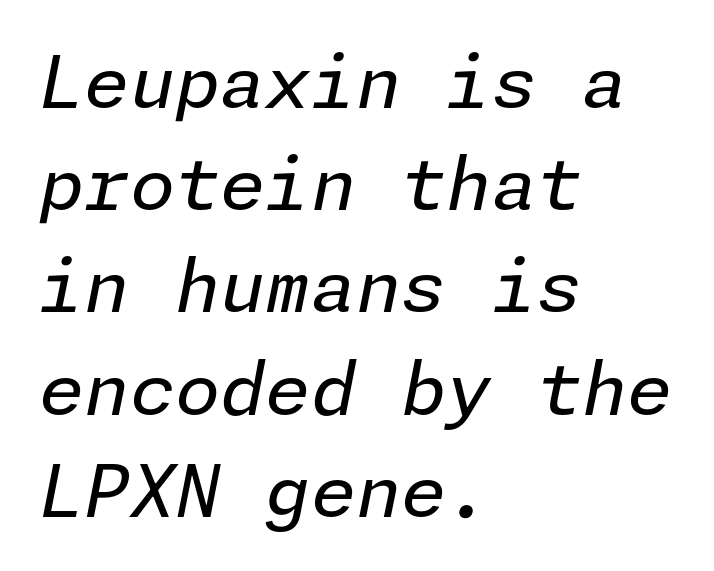
Q: Is the text bold? A: No.
Q: Is the text italic (slanted)? A: Yes, it leans right by about 11 degrees.
Q: Is the text underlined? A: No.
Q: How is the paragraph aligned? A: Left-aligned.
Q: Is the spacing between letters normal or unusually wide? A: Normal.
Q: Is the spacing between lines tight, normal or loose? A: Normal.
Q: Width (condensed, normal, or wide)? A: Normal.
Q: Stroke contrast? A: Low.
Q: x-height? A: Medium.
